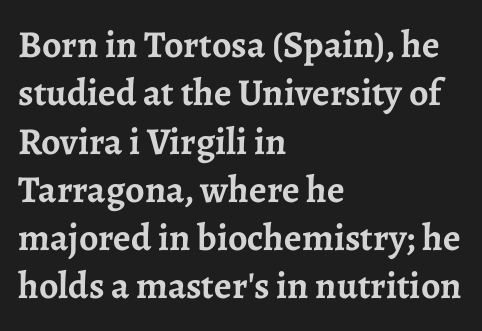
Q: Is the text bold? A: Yes.
Q: Is the text italic (slanted)? A: No, it is upright.
Q: Is the typeface a serif or a sans-serif typeface? A: Serif.
Q: Is the text underlined? A: No.
Q: How is the paragraph aligned? A: Left-aligned.
Q: Is the spacing between letters normal or unusually wide? A: Normal.
Q: Is the spacing between lines tight, normal or loose? A: Normal.
Q: Width (condensed, normal, or wide)? A: Normal.
Q: Stroke contrast? A: Low.
Q: x-height? A: Medium.
Q: Monospaced? A: No.
